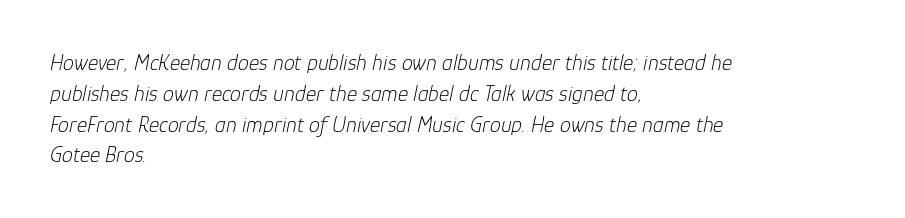
Visually the block forms a straight wall on the left and a jagged coastline on the right. This sample keeps an unexceptional amount of space between lines. Notice how the stems are inclined rather than vertical — that's the hallmark of italics. Underline: absent. No letter is thick-stroked: the sample isn't bold. Here the glyphs are tracked normally, forming tight word shapes.
